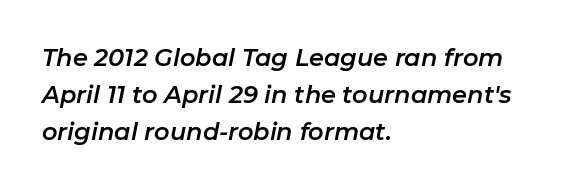
Q: Is the text italic (slanted)? A: Yes, it leans right by about 11 degrees.
Q: Is the text underlined? A: No.
Q: How is the paragraph aligned? A: Left-aligned.
Q: Is the spacing between letters normal or unusually wide? A: Normal.
Q: Is the spacing between lines tight, normal or loose? A: Normal.
